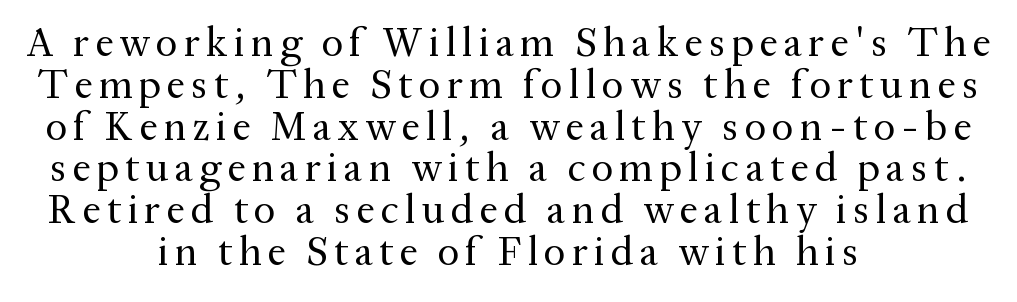
Q: Is the text bold? A: No.
Q: Is the text italic (slanted)? A: No, it is upright.
Q: Is the typeface a serif or a sans-serif typeface? A: Serif.
Q: Is the text underlined? A: No.
Q: How is the paragraph aligned? A: Centered.
Q: Is the spacing between lines tight, normal or loose? A: Tight.
Q: Width (condensed, normal, or wide)? A: Normal.
Q: Stroke contrast? A: Medium.
Q: x-height? A: Medium.
Q: Monospaced? A: No.
